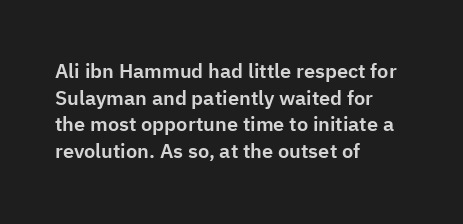
{"italic": "no", "underline": "no", "align": "left", "line_spacing": "normal", "line_spacing_ratio": 1.33, "letter_spacing": "normal", "letter_spacing_em": 0.0, "glyph_px": 20}
